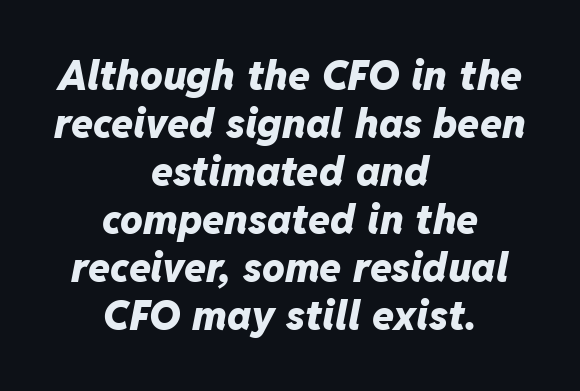
Q: Is the text bold? A: Yes.
Q: Is the text italic (slanted)? A: Yes, it leans right by about 11 degrees.
Q: Is the text underlined? A: No.
Q: How is the paragraph aligned? A: Centered.
Q: Is the spacing between letters normal or unusually wide? A: Normal.
Q: Width (condensed, normal, or wide)? A: Normal.
Q: Stroke contrast? A: Low.
Q: x-height? A: Medium.
Q: Monospaced? A: No.
